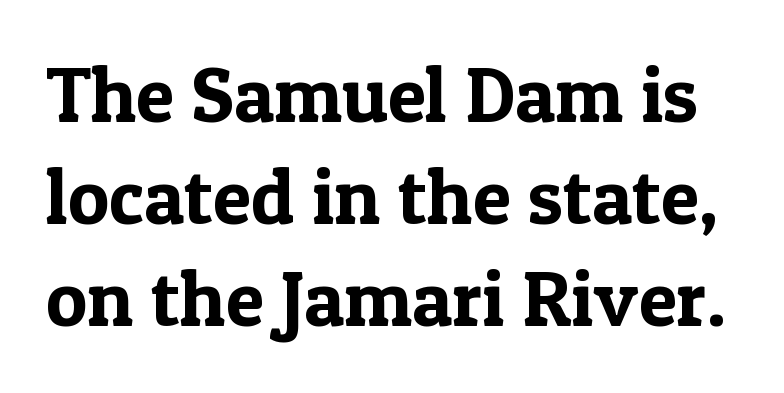
The image shows 78 px serif type, upright; set normal line spacing (1.31x), normal letter spacing, not underlined; a medium x-height.
